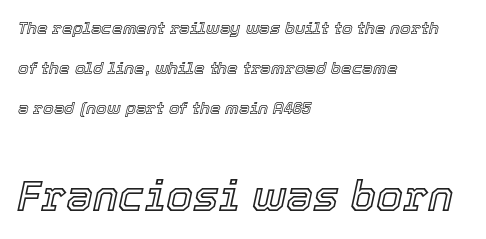
{"italic": "yes", "lean": "right", "slant_degrees": 12, "width": "normal", "x_height": "medium", "monospaced": "no", "underline": "no", "align": "left", "line_spacing": "loose", "line_spacing_ratio": 2.35, "letter_spacing": "normal", "letter_spacing_em": 0.0, "larger_block": "second", "size_ratio": 2.53, "glyph_px": 43}
